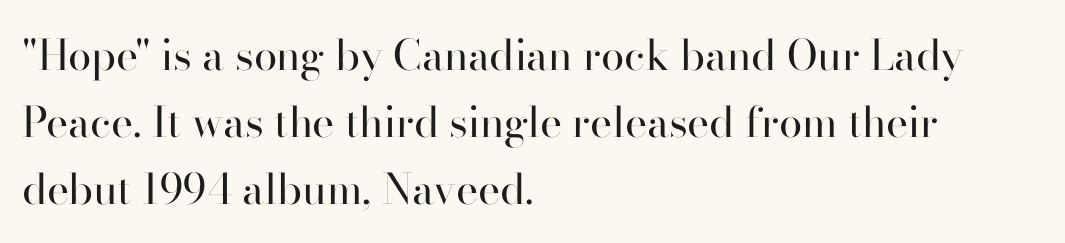
{"serif": "yes", "italic": "no", "bold": "no", "weight": "regular", "width": "normal", "stroke_contrast": "high", "x_height": "small", "monospaced": "no", "underline": "no", "align": "left", "line_spacing": "normal", "line_spacing_ratio": 1.59, "letter_spacing": "normal", "letter_spacing_em": 0.0, "glyph_px": 42}
